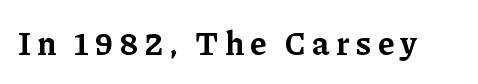
Q: Is the text bold? A: Yes.
Q: Is the text italic (slanted)? A: No, it is upright.
Q: Is the typeface a serif or a sans-serif typeface? A: Serif.
Q: Is the text underlined? A: No.
Q: Width (condensed, normal, or wide)? A: Normal.
Q: Stroke contrast? A: Low.
Q: x-height? A: Medium.
Q: Monospaced? A: No.
